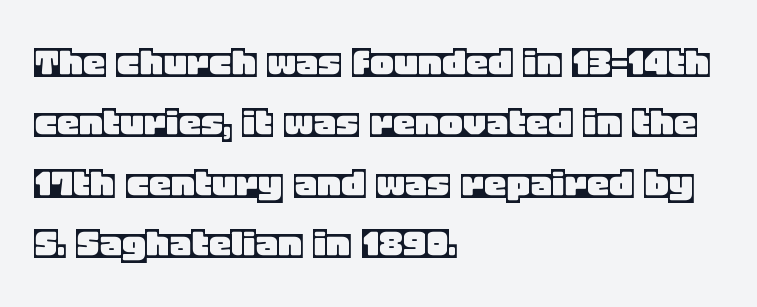
Q: Is the text italic (slanted)? A: No, it is upright.
Q: Is the text underlined? A: No.
Q: How is the paragraph aligned? A: Left-aligned.
Q: Is the spacing between letters normal or unusually wide? A: Normal.
Q: Is the spacing between lines tight, normal or loose? A: Normal.
Q: Width (condensed, normal, or wide)? A: Normal.
Q: x-height? A: Large.
Q: Monospaced? A: No.
